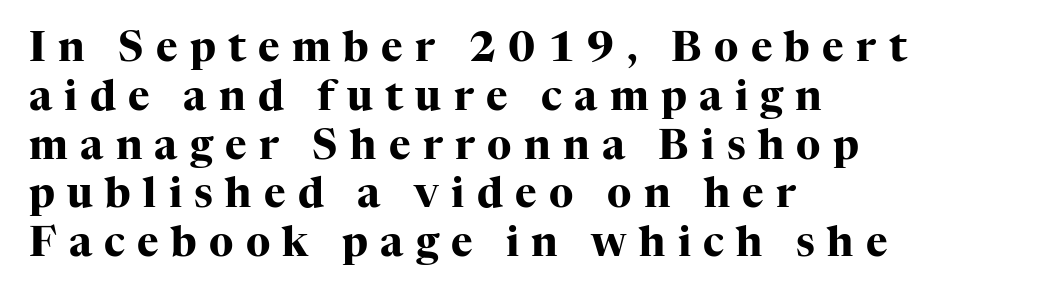
{"serif": "yes", "italic": "no", "bold": "yes", "weight": "heavy", "width": "normal", "stroke_contrast": "high", "x_height": "medium", "monospaced": "no", "underline": "no", "align": "left", "line_spacing_ratio": 1.19, "letter_spacing": "wide", "letter_spacing_em": 0.3, "glyph_px": 41}
